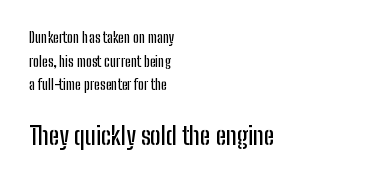
Character size in the trailing block exceeds that of the leading block. The type sits square on the baseline with zero lean. Any mark beneath the type? The region is blank. A student would call this left alignment; a typographer would say flush left, rag right. Students, note that the glyphs here touch the page at normal intervals.
